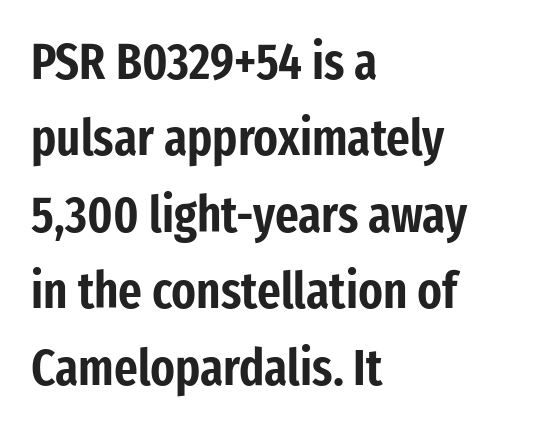
Q: Is the text italic (slanted)? A: No, it is upright.
Q: Is the typeface a serif or a sans-serif typeface? A: Sans-serif.
Q: Is the text underlined? A: No.
Q: How is the paragraph aligned? A: Left-aligned.
Q: Is the spacing between letters normal or unusually wide? A: Normal.
Q: Is the spacing between lines tight, normal or loose? A: Normal.
Q: Width (condensed, normal, or wide)? A: Condensed.
Q: Stroke contrast? A: Low.
Q: x-height? A: Medium.
Q: Monospaced? A: No.
